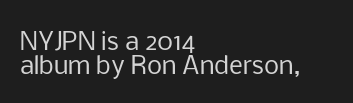
Q: Is the text bold? A: No.
Q: Is the text italic (slanted)? A: No, it is upright.
Q: Is the text underlined? A: No.
Q: How is the paragraph aligned? A: Left-aligned.
Q: Is the spacing between letters normal or unusually wide? A: Normal.
Q: Is the spacing between lines tight, normal or loose? A: Tight.
